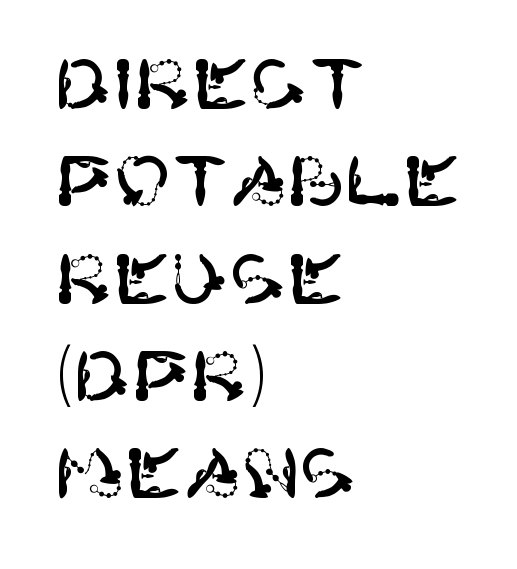
Q: Is the text italic (slanted)? A: No, it is upright.
Q: Is the typeface a serif or a sans-serif typeface? A: Sans-serif.
Q: Is the text underlined? A: No.
Q: How is the paragraph aligned? A: Left-aligned.
Q: Is the spacing between letters normal or unusually wide? A: Normal.
Q: Is the spacing between lines tight, normal or loose? A: Normal.
Q: Width (condensed, normal, or wide)? A: Normal.
Q: Stroke contrast? A: High.
Q: x-height? A: Large.
